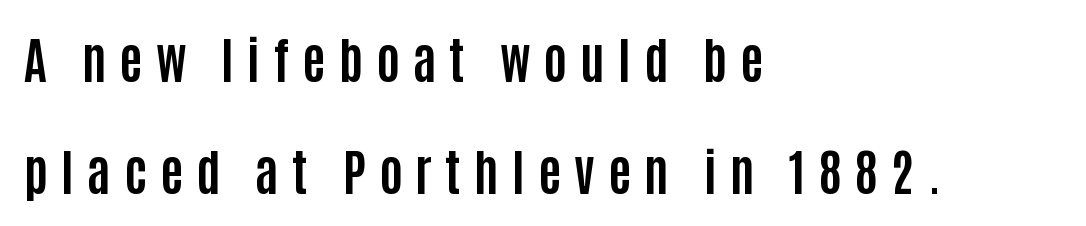
Q: Is the text bold? A: Yes.
Q: Is the text italic (slanted)? A: No, it is upright.
Q: Is the typeface a serif or a sans-serif typeface? A: Sans-serif.
Q: Is the text underlined? A: No.
Q: How is the paragraph aligned? A: Left-aligned.
Q: Is the spacing between letters normal or unusually wide? A: Unusually wide.
Q: Is the spacing between lines tight, normal or loose? A: Loose.
Q: Width (condensed, normal, or wide)? A: Condensed.
Q: Stroke contrast? A: Low.
Q: x-height? A: Large.
Q: Monospaced? A: No.
